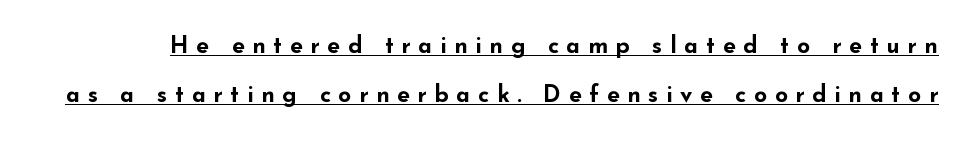
The image shows 23 px bold type, upright; set loose line spacing (2.11x), unusually wide letter spacing (+0.33 em), underlined.
